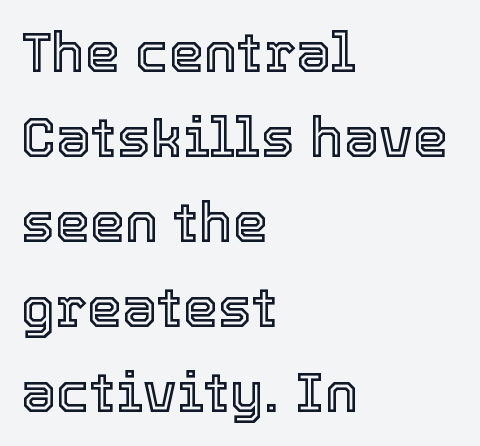
The image shows 56 px text type, upright; set left-aligned, normal line spacing (1.52x), normal letter spacing, not underlined; a medium x-height.
